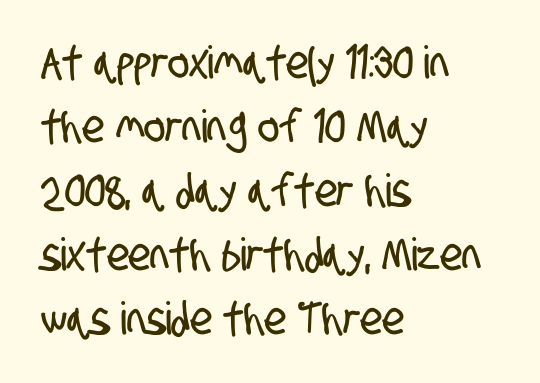
Q: Is the typeface a serif or a sans-serif typeface? A: Sans-serif.
Q: Is the text underlined? A: No.
Q: How is the paragraph aligned? A: Left-aligned.
Q: Is the spacing between letters normal or unusually wide? A: Normal.
Q: Is the spacing between lines tight, normal or loose? A: Normal.
Q: Width (condensed, normal, or wide)? A: Condensed.
Q: Stroke contrast? A: Low.
Q: x-height? A: Large.
Q: Monospaced? A: No.
